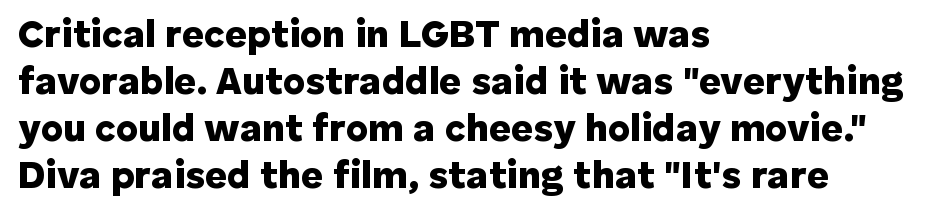
Q: Is the text bold? A: Yes.
Q: Is the text italic (slanted)? A: No, it is upright.
Q: Is the typeface a serif or a sans-serif typeface? A: Sans-serif.
Q: Is the text underlined? A: No.
Q: How is the paragraph aligned? A: Left-aligned.
Q: Is the spacing between letters normal or unusually wide? A: Normal.
Q: Width (condensed, normal, or wide)? A: Normal.
Q: Stroke contrast? A: Low.
Q: x-height? A: Medium.
Q: Monospaced? A: No.
